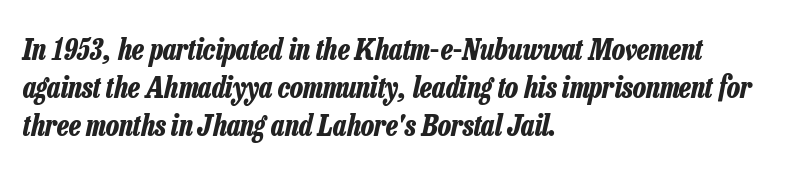
{"italic": "yes", "lean": "right", "slant_degrees": 13, "bold": "yes", "weight": "bold", "width": "condensed", "stroke_contrast": "low", "x_height": "medium", "monospaced": "no", "underline": "no", "align": "left", "line_spacing": "normal", "line_spacing_ratio": 1.31, "letter_spacing": "normal", "letter_spacing_em": 0.0, "glyph_px": 29}
